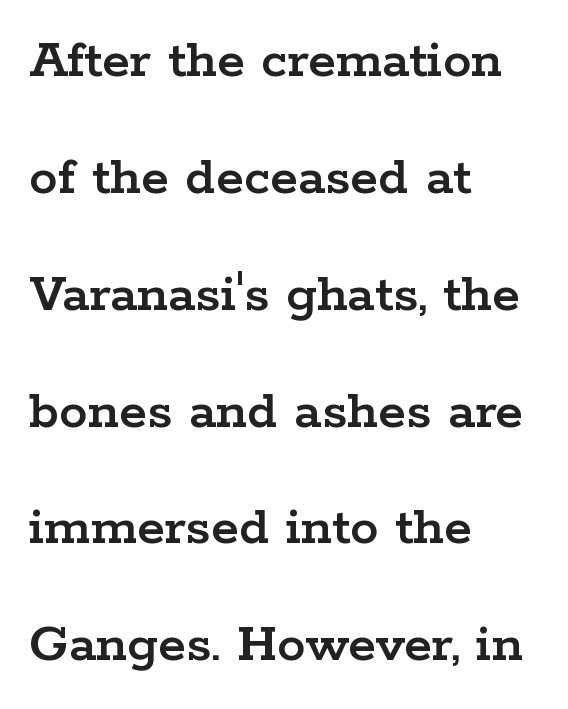
Q: Is the text italic (slanted)? A: No, it is upright.
Q: Is the typeface a serif or a sans-serif typeface? A: Serif.
Q: Is the text underlined? A: No.
Q: How is the paragraph aligned? A: Left-aligned.
Q: Is the spacing between letters normal or unusually wide? A: Normal.
Q: Is the spacing between lines tight, normal or loose? A: Loose.
Q: Width (condensed, normal, or wide)? A: Wide.
Q: Stroke contrast? A: Low.
Q: x-height? A: Medium.
Q: Monospaced? A: No.
